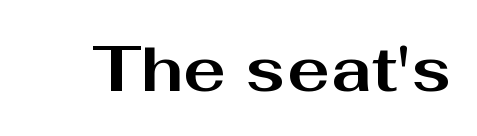
The image shows 64 px bold, wide sans-serif type, upright; set normal letter spacing, not underlined; medium stroke contrast and a medium x-height.
